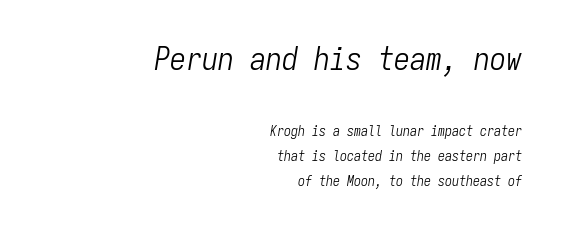
The image shows 32 px light, condensed type, italic (leaning right), monospaced; set right-aligned, line spacing 1.79x, normal letter spacing, not underlined; the first (top) block is 2.29x larger; low stroke contrast and a medium x-height.
